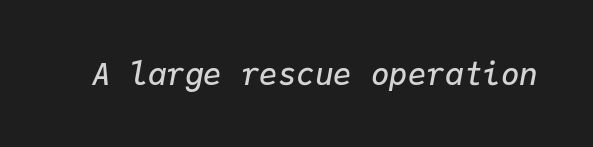
{"italic": "yes", "lean": "right", "slant_degrees": 9, "bold": "semi", "weight": "semibold", "width": "normal", "stroke_contrast": "low", "x_height": "medium", "monospaced": "yes", "underline": "no", "letter_spacing": "normal", "letter_spacing_em": 0.0, "glyph_px": 31}
